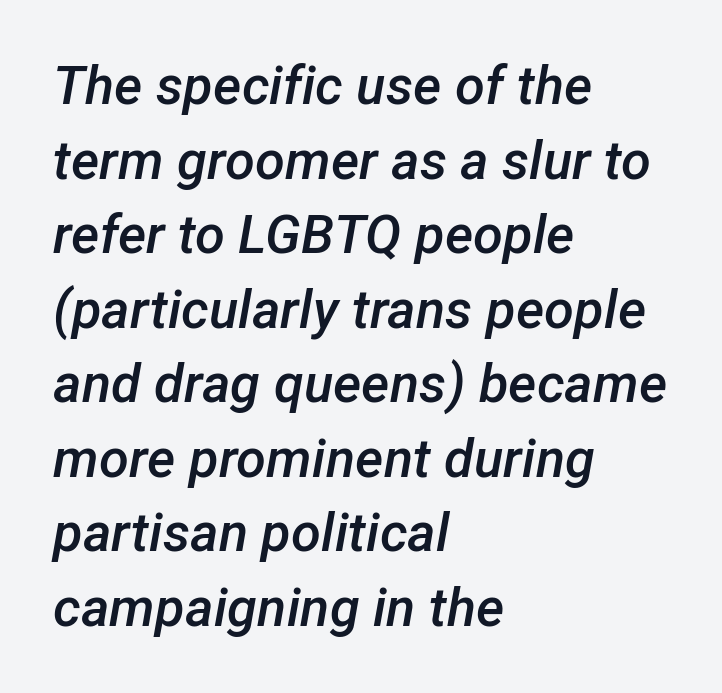
Q: Is the text bold? A: Semi-bold.
Q: Is the text italic (slanted)? A: Yes, it leans right by about 12 degrees.
Q: Is the text underlined? A: No.
Q: How is the paragraph aligned? A: Left-aligned.
Q: Is the spacing between letters normal or unusually wide? A: Normal.
Q: Is the spacing between lines tight, normal or loose? A: Normal.
Q: Width (condensed, normal, or wide)? A: Normal.
Q: Stroke contrast? A: Low.
Q: x-height? A: Medium.
Q: Monospaced? A: No.
